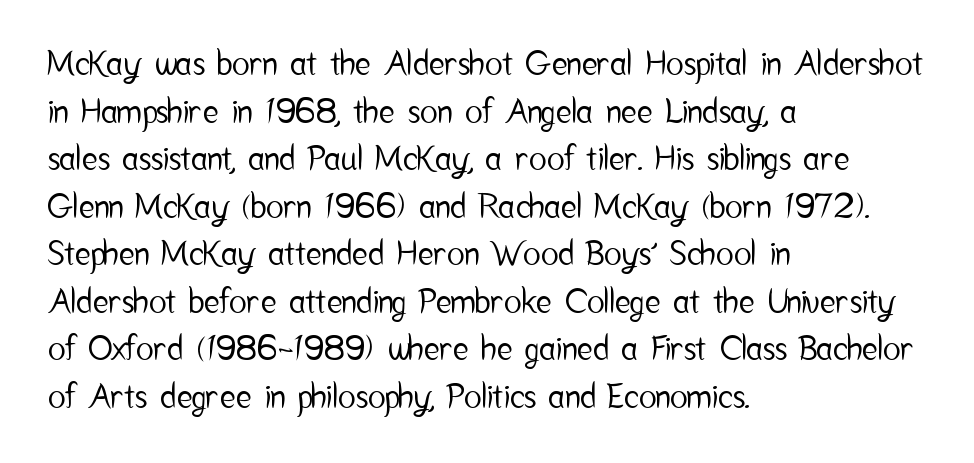
This rendering employs a face without finishing strokes, i.e., a sans-serif. Compared with typical paragraphs, the rows here are spaced about the same. A classic flush-left, rag-right setting is used for this passage. Varying glyph widths throughout — classic text-font behaviour. Tracking here is standard; glyphs follow each other at the usual distance.
